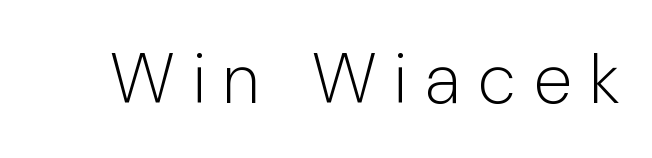
{"serif": "no", "italic": "no", "bold": "no", "weight": "light", "width": "condensed", "stroke_contrast": "low", "x_height": "medium", "monospaced": "no", "underline": "no", "letter_spacing": "wide", "letter_spacing_em": 0.28, "glyph_px": 70}
